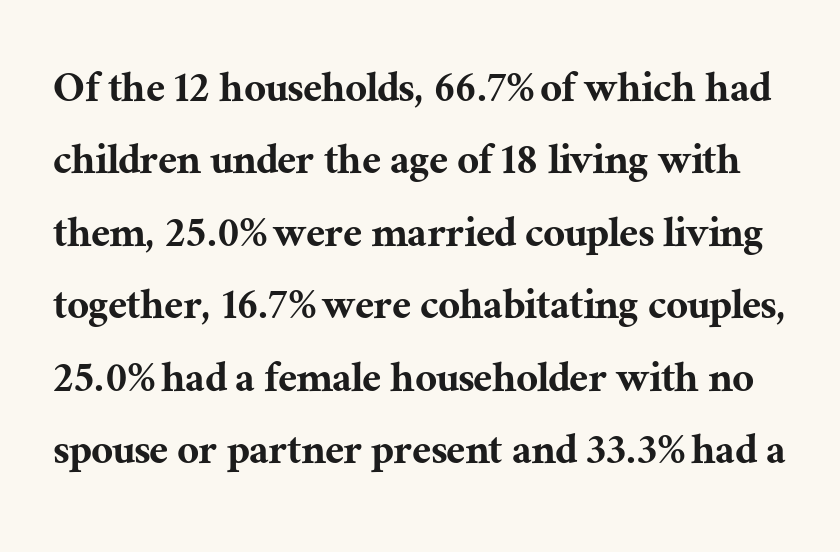
The gap between lines stays unmarked. Each letter's strokes conclude with small projecting serifs. The letters sit at their default tracking, neither squeezed nor spread. A typesetter would call this proportional, since set widths differ per character. The type sits square on the baseline with zero lean. Regarding leading, the lines here are spaced in the standard way.
